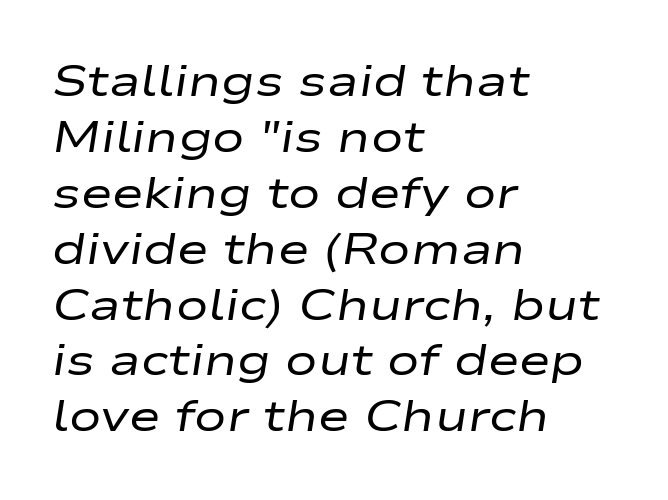
{"italic": "yes", "lean": "right", "slant_degrees": 9, "bold": "no", "weight": "regular", "width": "wide", "stroke_contrast": "low", "x_height": "medium", "monospaced": "no", "underline": "no", "align": "left", "line_spacing": "normal", "line_spacing_ratio": 1.3, "letter_spacing": "normal", "letter_spacing_em": 0.0, "glyph_px": 43}
